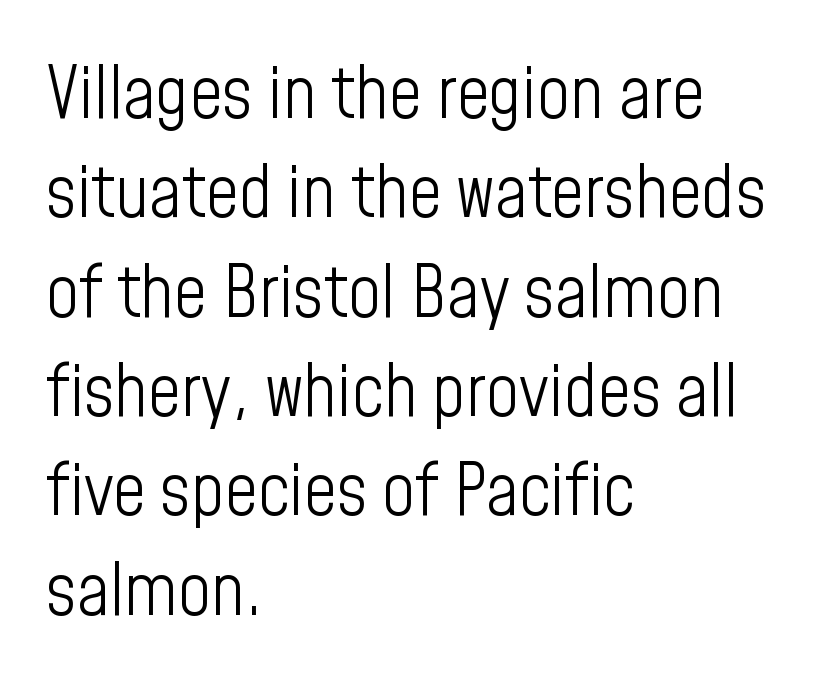
The image shows 72 px light, condensed sans-serif type, upright; set left-aligned, normal line spacing (1.38x), normal letter spacing, not underlined; low stroke contrast and a medium x-height.
